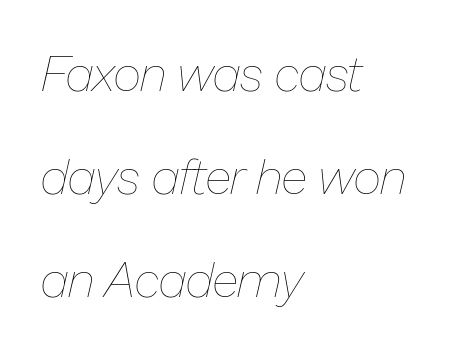
Q: Is the text bold? A: No.
Q: Is the text italic (slanted)? A: Yes, it leans right by about 13 degrees.
Q: Is the text underlined? A: No.
Q: How is the paragraph aligned? A: Left-aligned.
Q: Is the spacing between letters normal or unusually wide? A: Normal.
Q: Is the spacing between lines tight, normal or loose? A: Loose.
Q: Width (condensed, normal, or wide)? A: Normal.
Q: Stroke contrast? A: Low.
Q: x-height? A: Medium.
Q: Monospaced? A: No.
